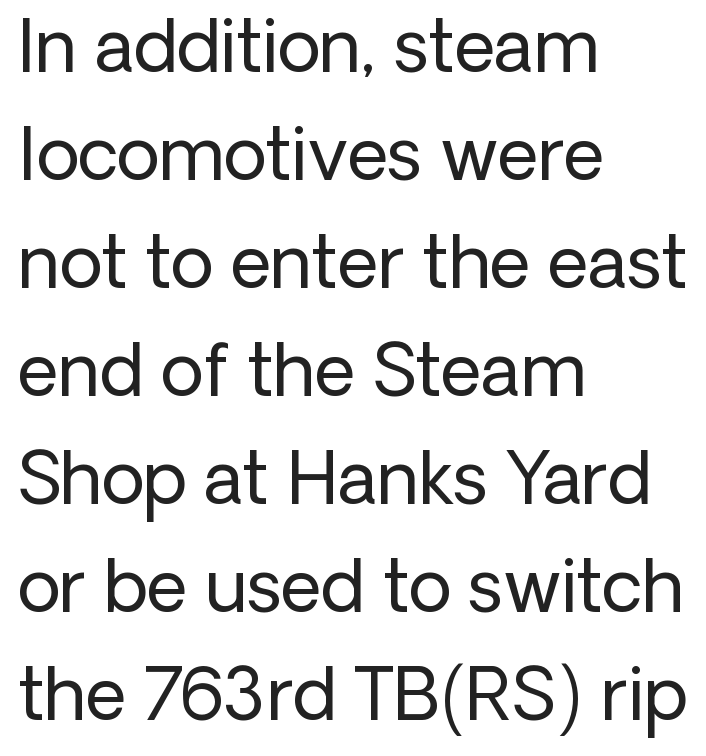
{"serif": "no", "italic": "no", "bold": "no", "weight": "regular", "width": "normal", "stroke_contrast": "low", "x_height": "medium", "monospaced": "no", "underline": "no", "align": "left", "line_spacing": "normal", "line_spacing_ratio": 1.52, "letter_spacing": "normal", "letter_spacing_em": 0.0, "glyph_px": 71}
